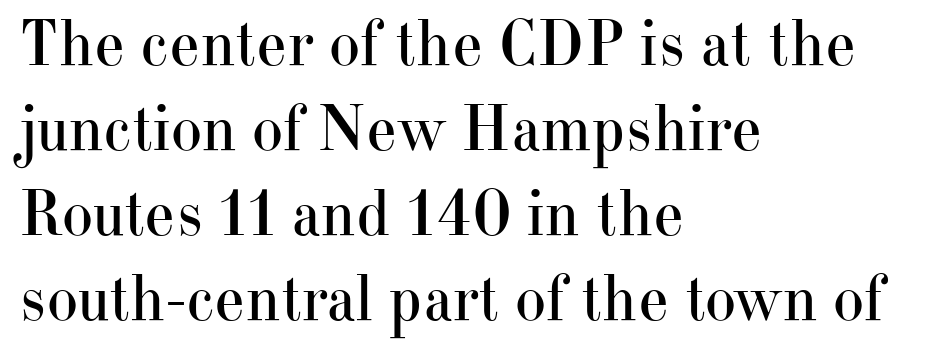
The image shows 66 px regular-weight serif type, upright; set left-aligned, normal line spacing (1.29x), normal letter spacing, not underlined; high stroke contrast and a small x-height.
